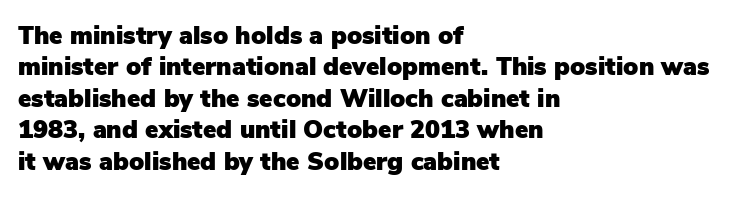
Q: Is the text italic (slanted)? A: No, it is upright.
Q: Is the text underlined? A: No.
Q: How is the paragraph aligned? A: Left-aligned.
Q: Is the spacing between letters normal or unusually wide? A: Normal.
Q: Is the spacing between lines tight, normal or loose? A: Normal.
